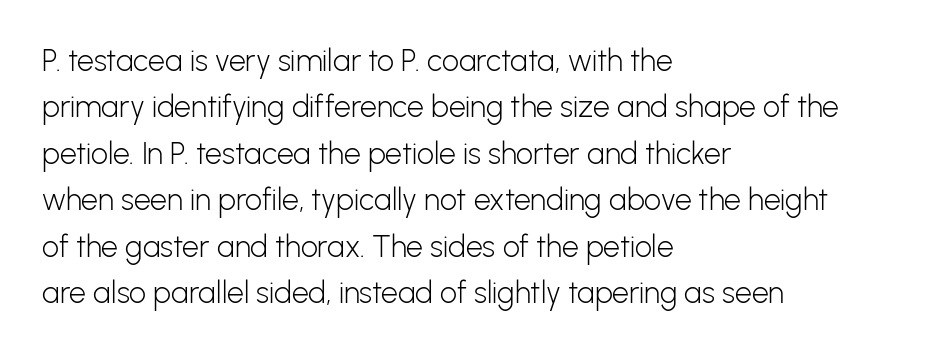
Each letter keeps its own natural width here, so spacing adapts to shape. The font family rendered here belongs to the sans-serif group. Each row of text sits above clean, open space. The face looks like a standard text weight, possibly lighter.
